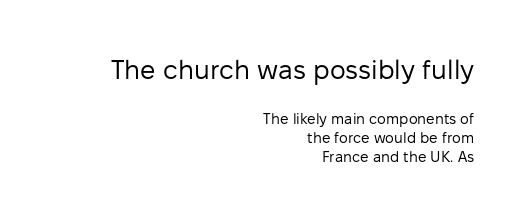
The image shows 27 px text type, upright; set right-aligned, normal line spacing (1.27x), normal letter spacing, not underlined; the first (top) block is 1.8x larger.
